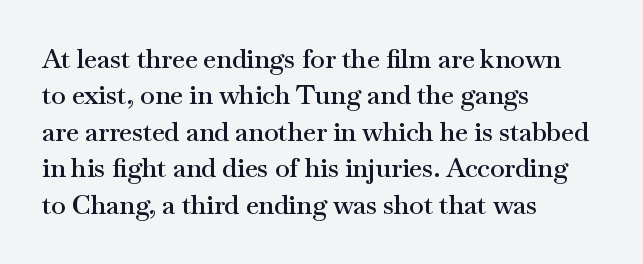
The image shows 26 px text type, upright; set left-aligned, normal line spacing (1.4x), normal letter spacing, not underlined.
